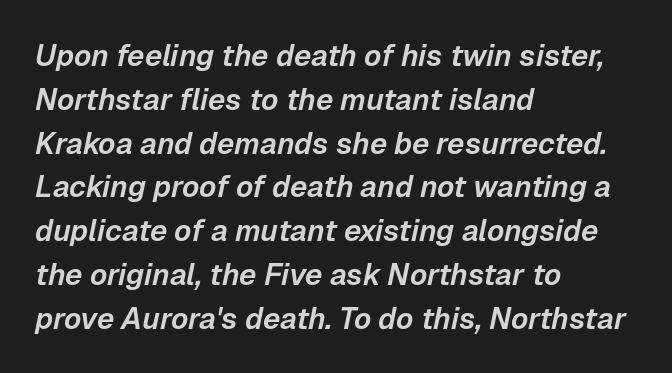
The image shows 30 px text type, italic (leaning right); set left-aligned, normal line spacing (1.46x), normal letter spacing, not underlined; low stroke contrast and a medium x-height.
